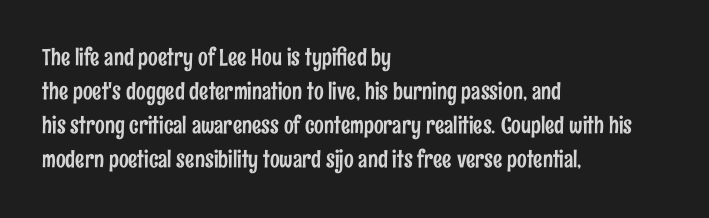
{"italic": "no", "underline": "no", "align": "left", "line_spacing": "normal", "line_spacing_ratio": 1.48, "letter_spacing": "normal", "letter_spacing_em": 0.0, "glyph_px": 23}
